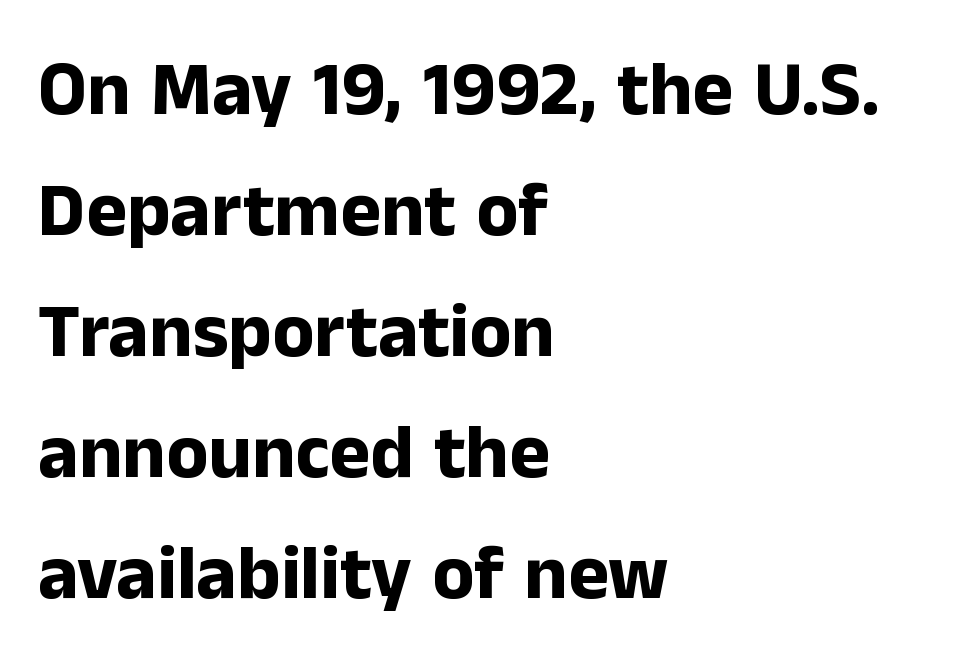
Q: Is the text bold? A: Yes.
Q: Is the text italic (slanted)? A: No, it is upright.
Q: Is the typeface a serif or a sans-serif typeface? A: Sans-serif.
Q: Is the text underlined? A: No.
Q: How is the paragraph aligned? A: Left-aligned.
Q: Is the spacing between letters normal or unusually wide? A: Normal.
Q: Is the spacing between lines tight, normal or loose? A: Normal.
Q: Width (condensed, normal, or wide)? A: Normal.
Q: Stroke contrast? A: Low.
Q: x-height? A: Medium.
Q: Monospaced? A: No.
